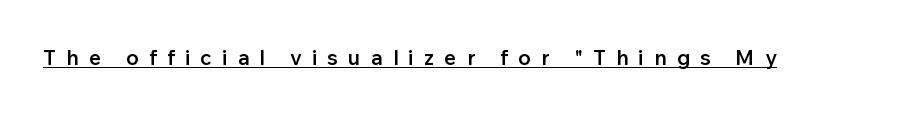
Q: Is the text bold? A: Semi-bold.
Q: Is the text italic (slanted)? A: No, it is upright.
Q: Is the text underlined? A: Yes.
Q: Is the spacing between letters normal or unusually wide? A: Unusually wide.
